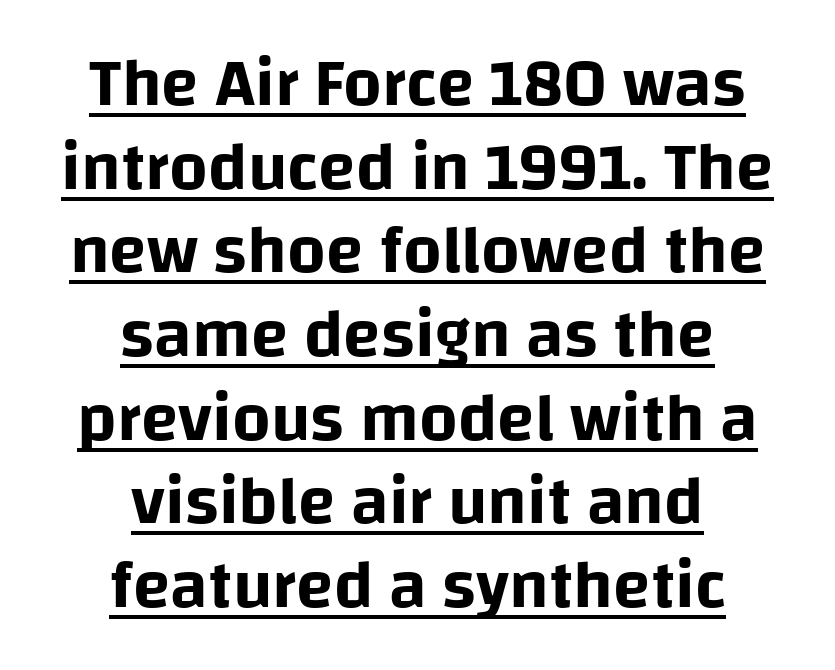
Caption: lettering with a line underneath. A typesetter would label this face a sans. The letters advance in unequal steps, a hallmark of proportional type. In terms of posture, this sample is upright. Inter-character spacing is left at the font's built-in metrics.
